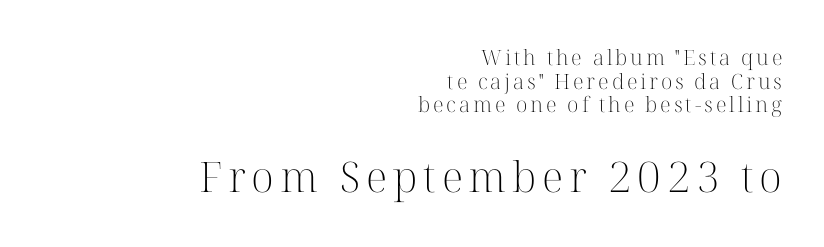
Yep, those are serifs on the letters. The passage shown begins with its smaller block and ends with its larger one. Note the varied advance widths — an 'i' is clearly narrower than an 'm'. Style check: upright. Stroke mass is kept to a normal reading level or below.
